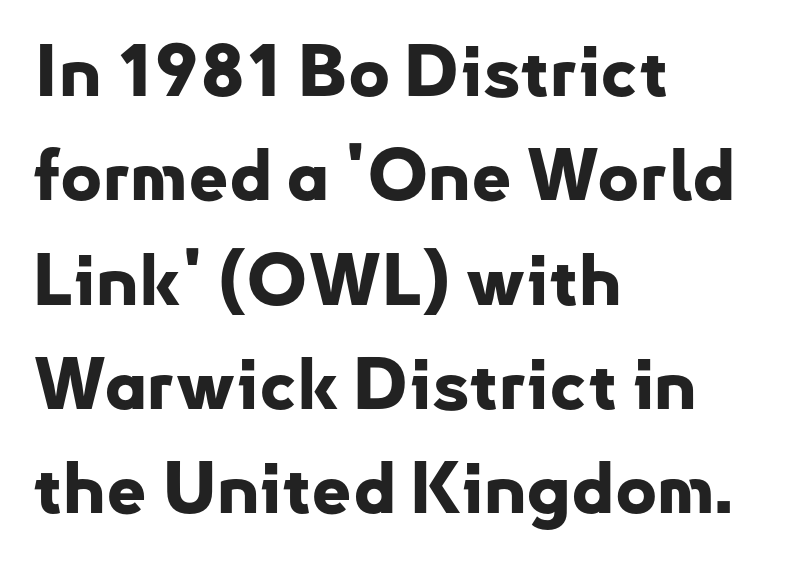
{"serif": "no", "italic": "no", "bold": "yes", "weight": "bold", "width": "normal", "stroke_contrast": "low", "x_height": "small", "monospaced": "no", "underline": "no", "align": "left", "line_spacing": "normal", "line_spacing_ratio": 1.47, "letter_spacing": "normal", "letter_spacing_em": 0.0, "glyph_px": 71}
